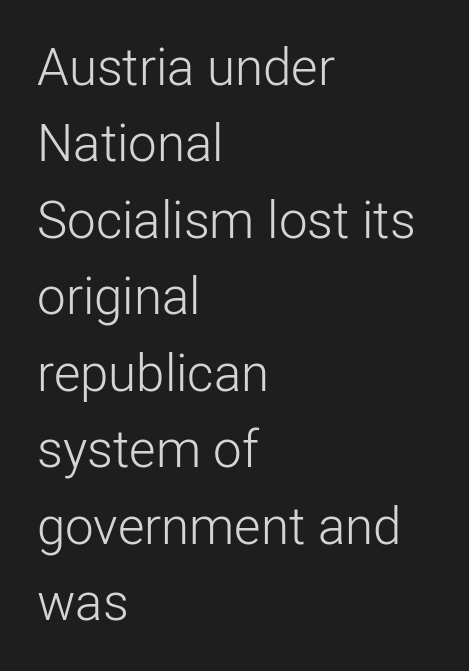
The strokes carry an ordinary text weight at most. A roman cut, with each character standing at attention. Rule under the text: the space is simply empty. Each letter keeps its own natural width here, so spacing adapts to shape.
